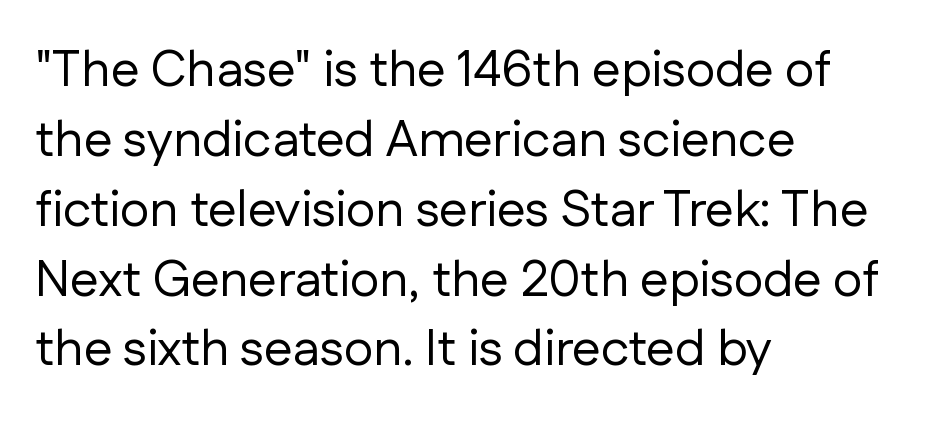
Q: Is the text bold? A: No.
Q: Is the text italic (slanted)? A: No, it is upright.
Q: Is the typeface a serif or a sans-serif typeface? A: Sans-serif.
Q: Is the text underlined? A: No.
Q: How is the paragraph aligned? A: Left-aligned.
Q: Is the spacing between letters normal or unusually wide? A: Normal.
Q: Is the spacing between lines tight, normal or loose? A: Normal.
Q: Width (condensed, normal, or wide)? A: Normal.
Q: Stroke contrast? A: Low.
Q: x-height? A: Medium.
Q: Monospaced? A: No.
